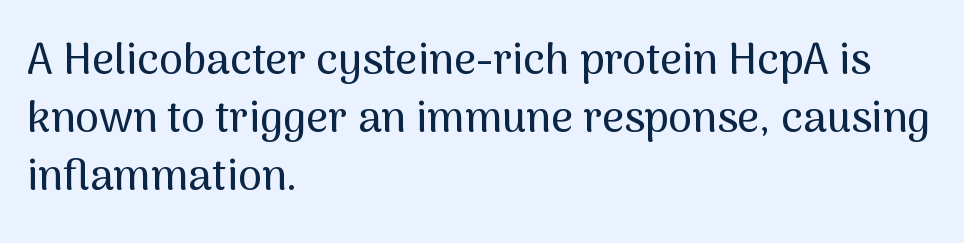
{"serif": "no", "italic": "no", "width": "normal", "stroke_contrast": "medium", "x_height": "medium", "monospaced": "no", "underline": "no", "align": "left", "line_spacing": "normal", "line_spacing_ratio": 1.35, "letter_spacing": "normal", "letter_spacing_em": 0.0, "glyph_px": 43}
